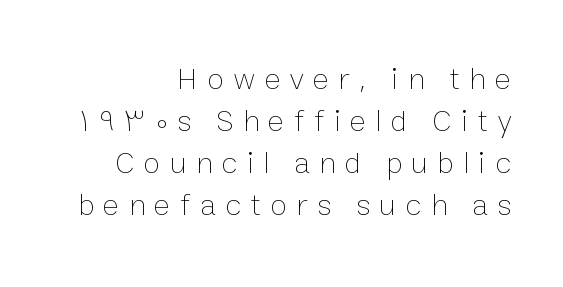
Q: Is the text bold? A: No.
Q: Is the text italic (slanted)? A: No, it is upright.
Q: Is the text underlined? A: No.
Q: How is the paragraph aligned? A: Right-aligned.
Q: Is the spacing between letters normal or unusually wide? A: Unusually wide.
Q: Is the spacing between lines tight, normal or loose? A: Normal.
Q: Width (condensed, normal, or wide)? A: Normal.
Q: Stroke contrast? A: Low.
Q: x-height? A: Medium.
Q: Monospaced? A: No.
